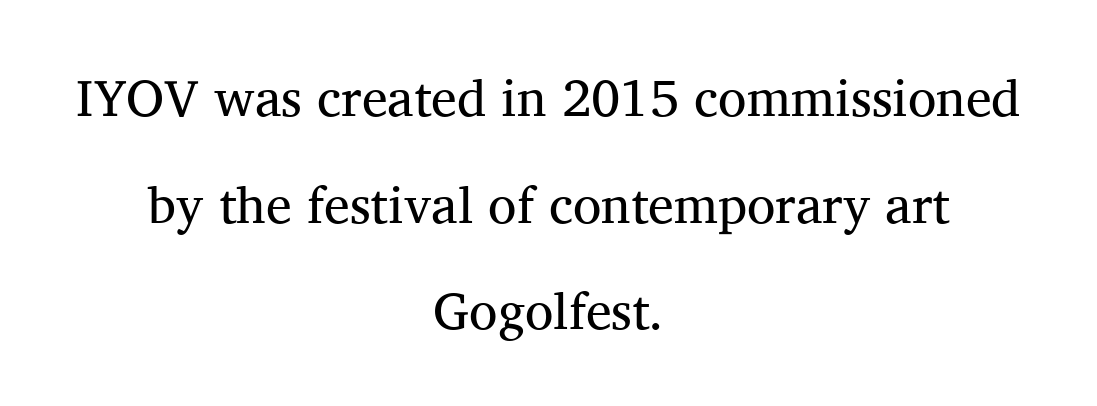
The image shows 52 px regular-weight serif type, upright; set centered, loose line spacing (2.05x), normal letter spacing, not underlined; medium stroke contrast and a medium x-height.
